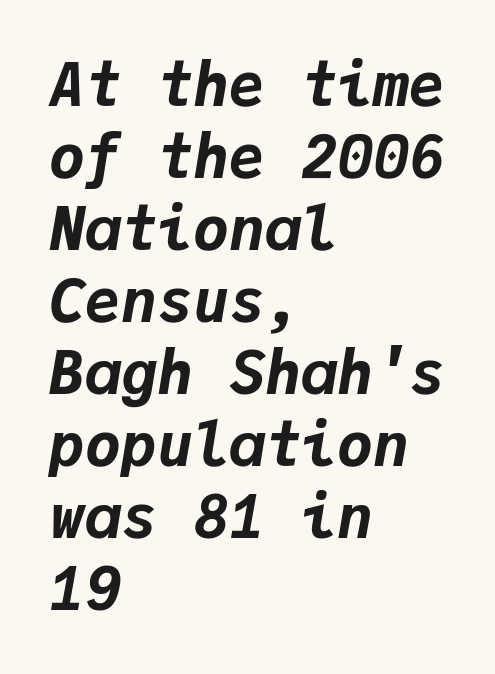
Q: Is the text bold? A: Yes.
Q: Is the text italic (slanted)? A: Yes, it leans right by about 9 degrees.
Q: Is the text underlined? A: No.
Q: How is the paragraph aligned? A: Left-aligned.
Q: Is the spacing between letters normal or unusually wide? A: Normal.
Q: Width (condensed, normal, or wide)? A: Normal.
Q: Stroke contrast? A: Low.
Q: x-height? A: Medium.
Q: Monospaced? A: Yes.
